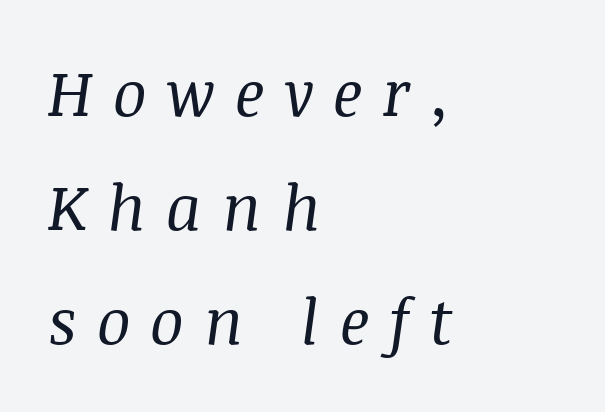
The image shows 63 px regular-weight serif type, italic (leaning right); set left-aligned, line spacing 1.81x, unusually wide letter spacing (+0.32 em), not underlined; medium stroke contrast and a large x-height.
